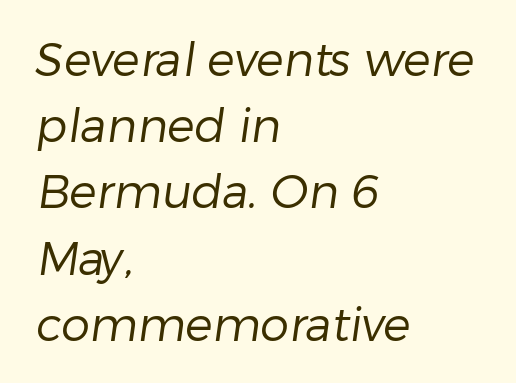
{"serif": "no", "bold": "no", "weight": "regular", "width": "normal", "stroke_contrast": "low", "x_height": "medium", "monospaced": "no", "underline": "no", "align": "left", "line_spacing": "normal", "line_spacing_ratio": 1.44, "letter_spacing": "normal", "letter_spacing_em": 0.0, "glyph_px": 46}
